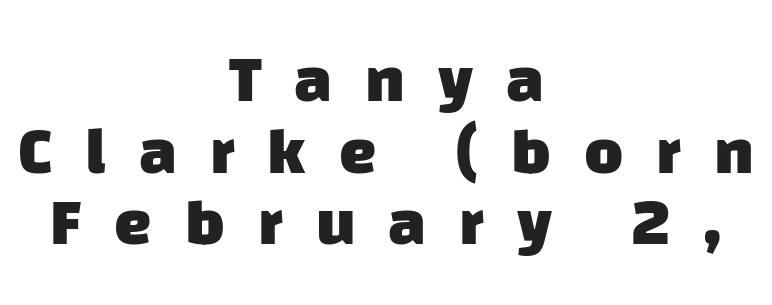
Chunky letters — that's bold for sure. Each letter's strokes conclude bluntly, with no projecting serifs. One-word summary of the alignment: center. Do the characters align in a grid? No, the font is proportional. This sample trades vertical openness for compactness between lines. The line texture is sparse and dotted thanks to wide tracking.
